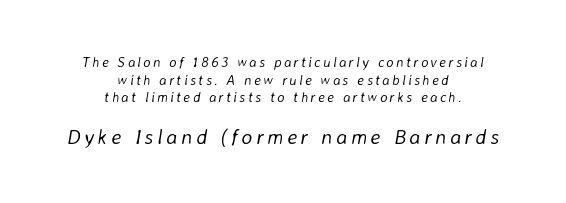
The image shows 21 px text type, italic (leaning right); set centered, normal line spacing (1.26x), not underlined; the second (bottom) block is 1.5x larger.
